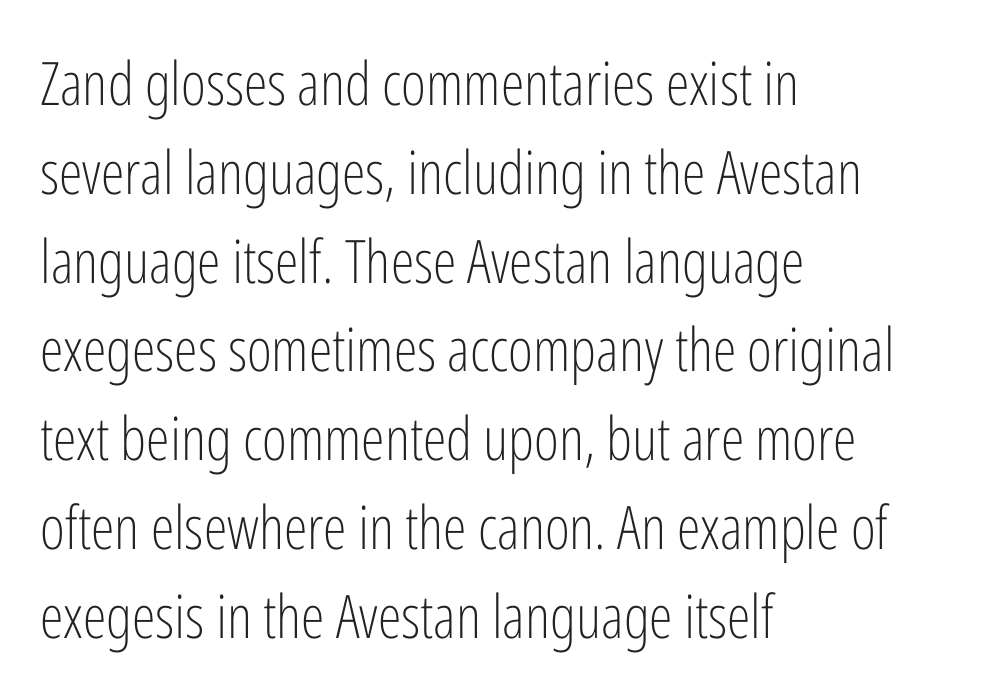
The image shows 60 px light, condensed sans-serif type, upright; set left-aligned, normal line spacing (1.48x), normal letter spacing, not underlined; low stroke contrast and a medium x-height.
